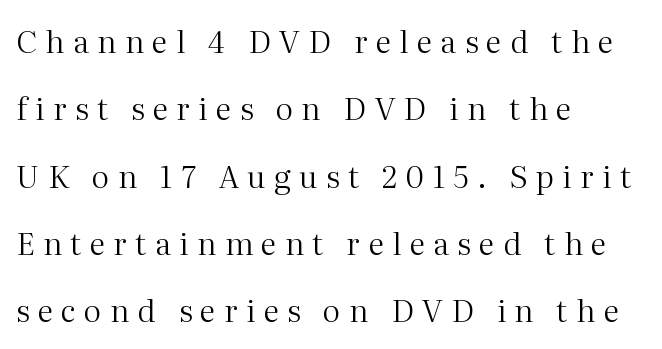
The image shows 31 px regular-weight serif type, upright; set left-aligned, loose line spacing (2.17x), unusually wide letter spacing (+0.27 em), not underlined; medium stroke contrast and a medium x-height.
